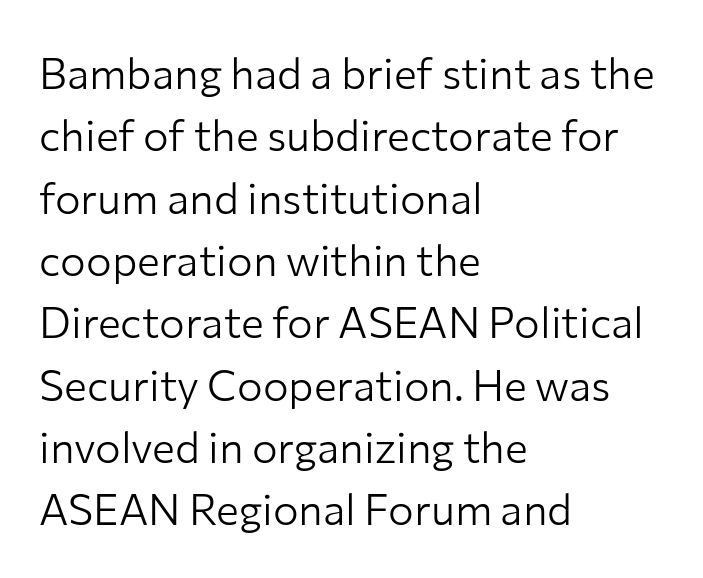
{"serif": "no", "italic": "no", "bold": "no", "weight": "light", "width": "normal", "stroke_contrast": "low", "x_height": "medium", "monospaced": "no", "underline": "no", "align": "left", "line_spacing": "normal", "line_spacing_ratio": 1.45, "letter_spacing": "normal", "letter_spacing_em": 0.0, "glyph_px": 43}
